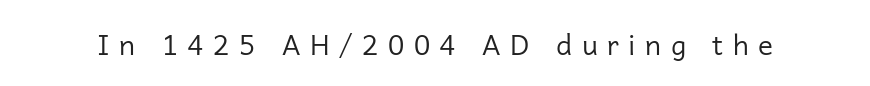
{"serif": "no", "italic": "no", "bold": "no", "weight": "regular", "width": "normal", "stroke_contrast": "low", "x_height": "medium", "monospaced": "no", "underline": "no", "letter_spacing": "wide", "letter_spacing_em": 0.34, "glyph_px": 28}
